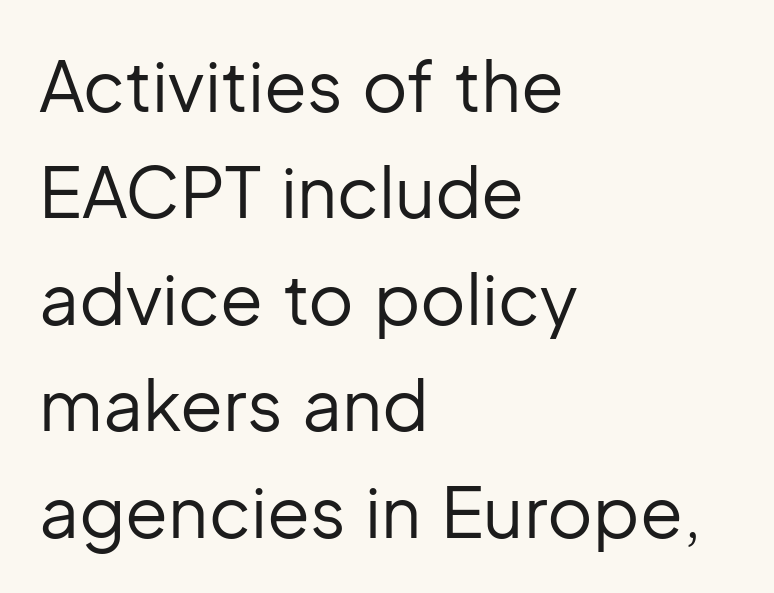
The image shows 70 px regular-weight sans-serif type, upright; set left-aligned, normal line spacing (1.52x), normal letter spacing, not underlined; low stroke contrast and a medium x-height.
